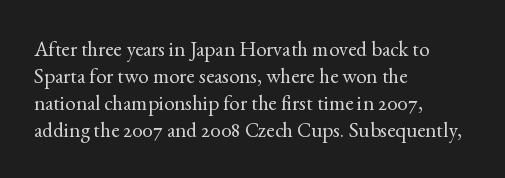
These lines keep a tight, regular rhythm from letter to letter. The rows are spaced the way most documents space them. Nothing heavy about these letters — not bold at all. A roman cut, with each character standing at attention. Check under the words: just untouched page. All the whitespace from short lines collects on the right.
